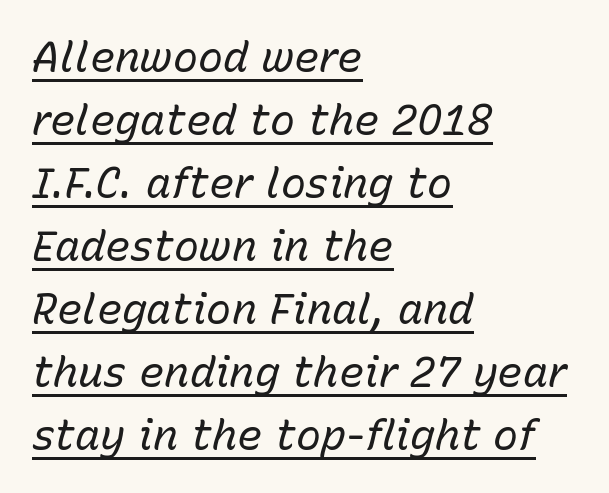
{"italic": "yes", "lean": "right", "slant_degrees": 15, "bold": "no", "weight": "regular", "width": "normal", "stroke_contrast": "low", "x_height": "medium", "monospaced": "no", "underline": "yes", "align": "left", "line_spacing": "normal", "line_spacing_ratio": 1.5, "letter_spacing": "normal", "letter_spacing_em": 0.0, "glyph_px": 42}
